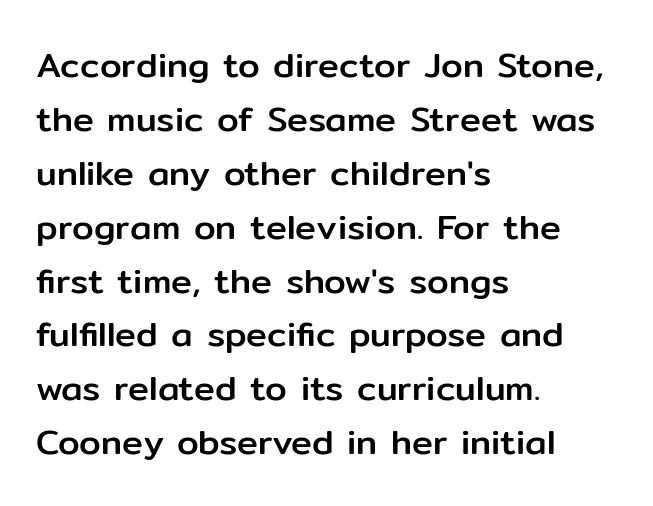
Compared with typical paragraphs, the rows here are spaced about the same. Beneath every word, the page is bare. I'd call this a sans setting — the letters go barefoot. In terms of posture, this sample is upright. Varying glyph widths throughout — classic text-font behaviour.
